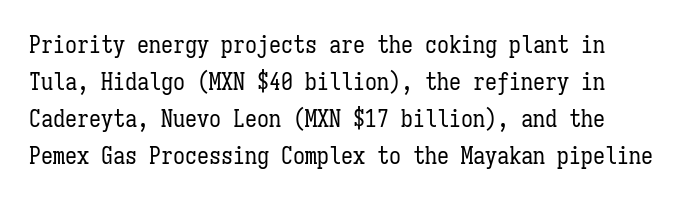
The image shows 24 px text type, upright; set normal line spacing (1.54x), normal letter spacing, not underlined.
